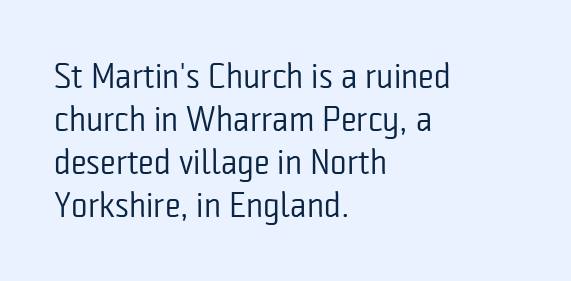
Underline: absent. Here the designer chose a conventional face with non-uniform glyph widths. The paragraph has a hard left edge and a soft right edge. Compared with typical body copy, the letter spacing here is the same.
